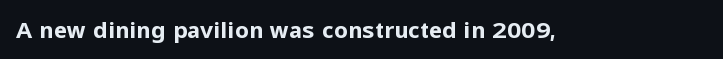
Short note: letters normally spaced. Words float on clear page, feet unadorned. The letters stand upright; this is a roman face. Heavy, bold letterforms.
